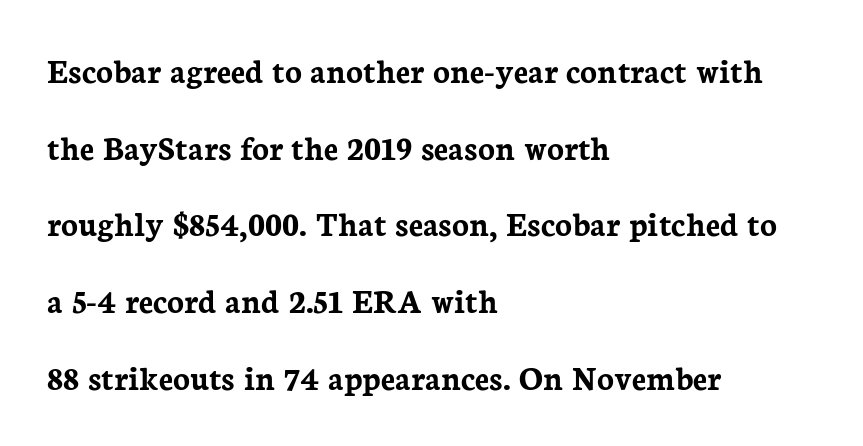
Here the designer chose a conventional face with non-uniform glyph widths. The text was rendered using a seriffed face with decorative stroke endings. Caption: standard tracking, unaltered. The letters stand straight up with perfectly vertical stems.
